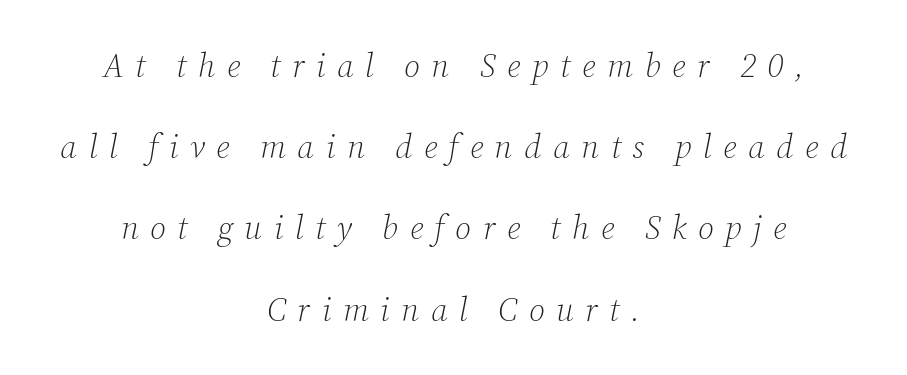
You could fit nearly another row in the gap between these rows. A typesetter would mark this as italic. Layout note: lines centered. Substantial extra tracking has been applied to these lines. Nothing heavy about these letters — not bold at all.
